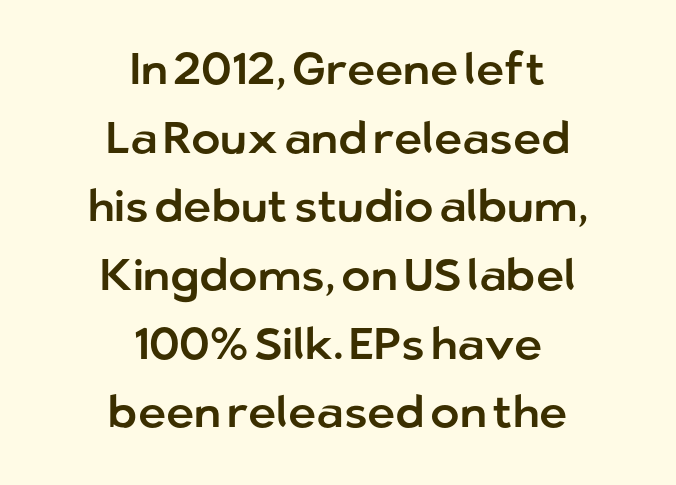
Think of a printed novel: that variable character pitch is what you see here. The passage shown is typeset with a sans-serif family. Compared with a flush-left layout, this one balances lines on the center instead. The string is rendered with underlining switched off. This block has exactly the height ordinary leading produces.
